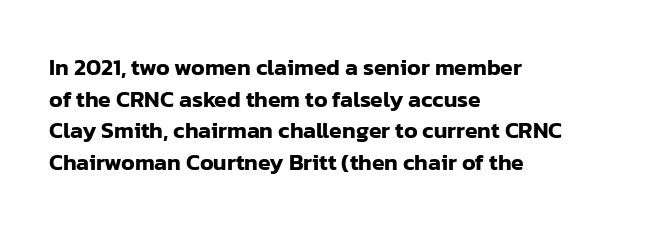
The image shows 23 px text type, upright; set left-aligned, normal line spacing (1.37x), normal letter spacing, not underlined.
